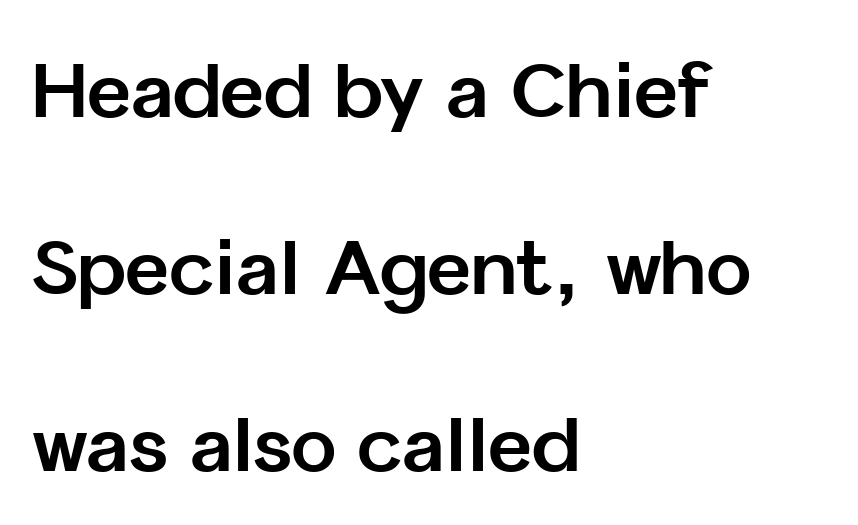
The image shows 76 px bold sans-serif type, upright; set left-aligned, loose line spacing (2.33x), normal letter spacing, not underlined; low stroke contrast and a medium x-height.
